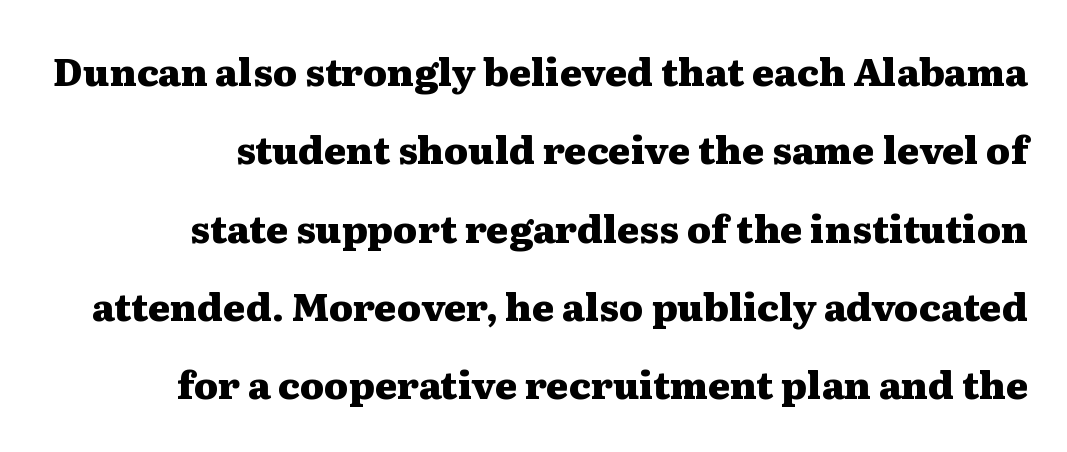
Q: Is the text bold? A: Yes.
Q: Is the text italic (slanted)? A: No, it is upright.
Q: Is the typeface a serif or a sans-serif typeface? A: Serif.
Q: Is the text underlined? A: No.
Q: How is the paragraph aligned? A: Right-aligned.
Q: Is the spacing between letters normal or unusually wide? A: Normal.
Q: Is the spacing between lines tight, normal or loose? A: Loose.
Q: Width (condensed, normal, or wide)? A: Wide.
Q: Stroke contrast? A: Medium.
Q: x-height? A: Medium.
Q: Monospaced? A: No.
